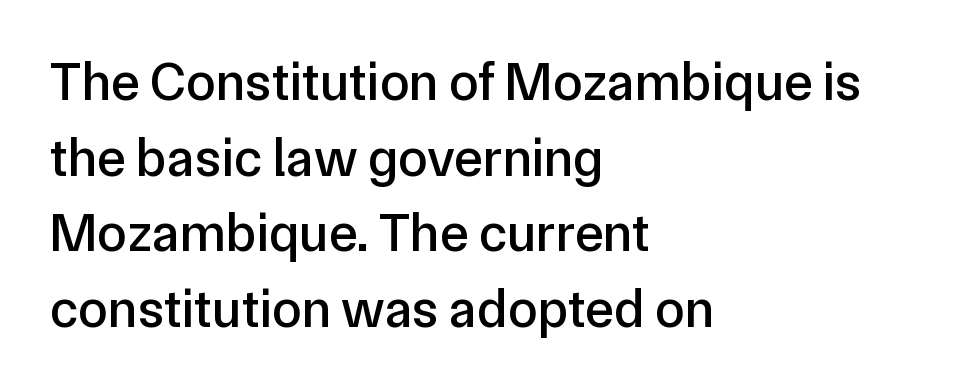
{"serif": "no", "italic": "no", "width": "normal", "stroke_contrast": "low", "x_height": "medium", "monospaced": "no", "underline": "no", "align": "left", "line_spacing": "normal", "line_spacing_ratio": 1.4, "letter_spacing": "normal", "letter_spacing_em": 0.0, "glyph_px": 54}
